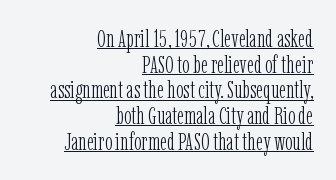
The letters look calm and open, with moderate or lighter stems. Right-aligned paragraph, ragged on the left. Designer's note — italics off, roman on. Is there much room between lines? No — they nearly touch. Descenders here cross a horizontal rule under the line. This rendering leaves character spacing at its baseline value.
